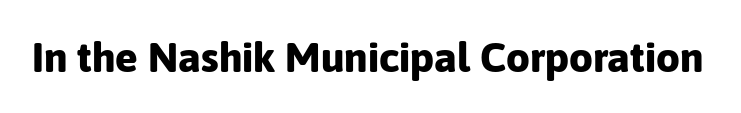
Q: Is the text bold? A: Yes.
Q: Is the text italic (slanted)? A: No, it is upright.
Q: Is the typeface a serif or a sans-serif typeface? A: Sans-serif.
Q: Is the text underlined? A: No.
Q: Is the spacing between letters normal or unusually wide? A: Normal.
Q: Width (condensed, normal, or wide)? A: Normal.
Q: Stroke contrast? A: Low.
Q: x-height? A: Medium.
Q: Monospaced? A: No.
